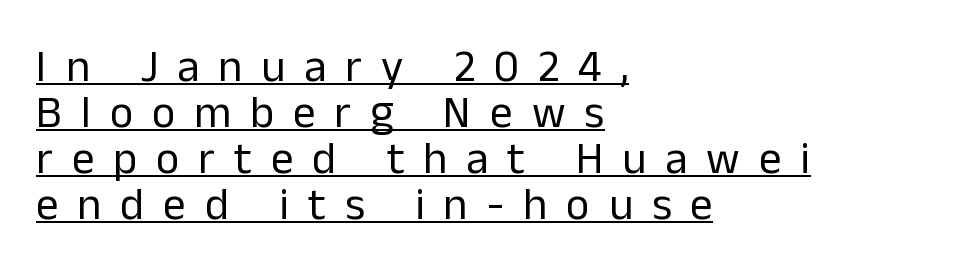
The image shows 45 px regular-weight sans-serif type, upright; set left-aligned, tight line spacing (1.02x), unusually wide letter spacing (+0.42 em), underlined; low stroke contrast and a medium x-height.
